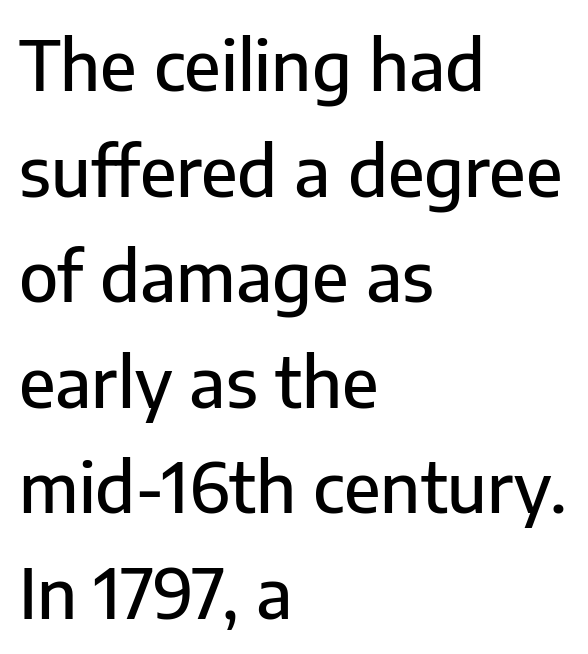
Q: Is the text italic (slanted)? A: No, it is upright.
Q: Is the typeface a serif or a sans-serif typeface? A: Sans-serif.
Q: Is the text underlined? A: No.
Q: How is the paragraph aligned? A: Left-aligned.
Q: Is the spacing between letters normal or unusually wide? A: Normal.
Q: Is the spacing between lines tight, normal or loose? A: Normal.
Q: Width (condensed, normal, or wide)? A: Normal.
Q: Stroke contrast? A: Low.
Q: x-height? A: Medium.
Q: Monospaced? A: No.
